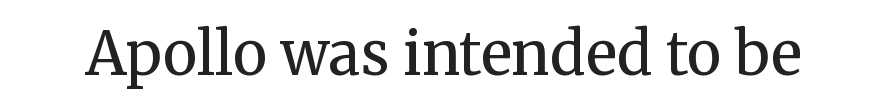
Think standard paragraph weight, or any step lighter than that. Each row of text sits above clean, open space. Nothing unusual about the tracking: characters are spaced as the font intends. If you drew a line through each stem, it would be perfectly vertical. Character widths vary here, with narrow letters taking less room than wide ones.
